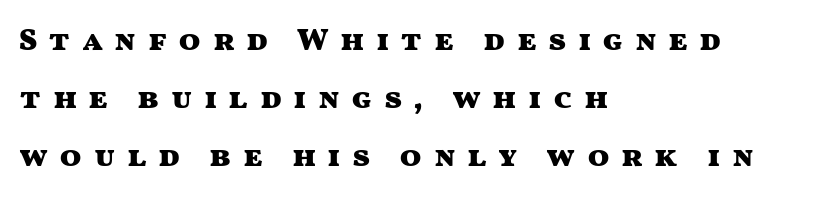
The rag falls on the right side of this text block. The font is running at its bold setting. Display-style spreading of the glyphs; the letterfit is very open. Character widths vary here, with narrow letters taking less room than wide ones.
